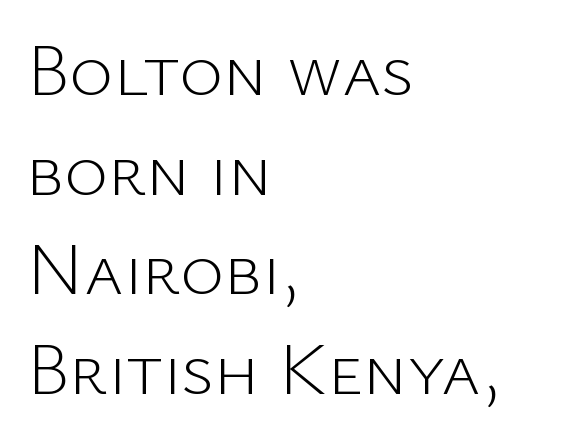
Vertically, the passage feels balanced, rows spaced as you'd expect. The passage is arranged the way most books set body copy — flush left. The strip under each line holds only bare page. In terms of posture, this sample is upright. Characters follow at the spacing the type designer built in. The typesetting does not lean heavy: it is not bold.
